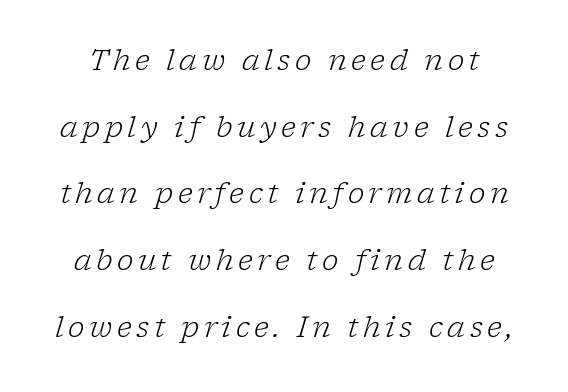
Q: Is the text bold? A: No.
Q: Is the text italic (slanted)? A: Yes, it leans right by about 17 degrees.
Q: Is the typeface a serif or a sans-serif typeface? A: Serif.
Q: Is the text underlined? A: No.
Q: Is the spacing between lines tight, normal or loose? A: Loose.
Q: Width (condensed, normal, or wide)? A: Normal.
Q: Stroke contrast? A: Low.
Q: x-height? A: Medium.
Q: Monospaced? A: No.
